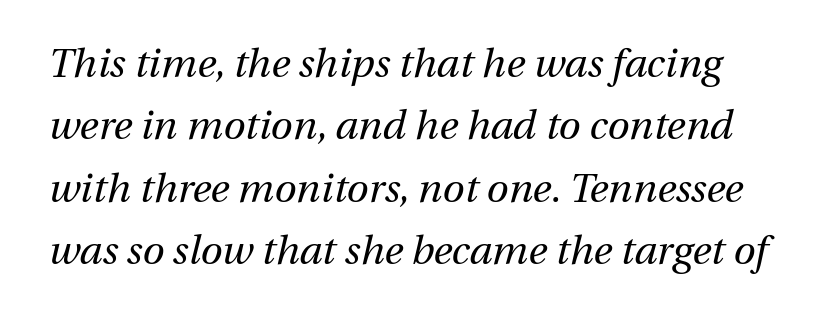
Q: Is the text bold? A: No.
Q: Is the text italic (slanted)? A: Yes, it leans right by about 13 degrees.
Q: Is the text underlined? A: No.
Q: Is the spacing between letters normal or unusually wide? A: Normal.
Q: Is the spacing between lines tight, normal or loose? A: Normal.
Q: Width (condensed, normal, or wide)? A: Normal.
Q: Stroke contrast? A: Medium.
Q: x-height? A: Medium.
Q: Monospaced? A: No.
